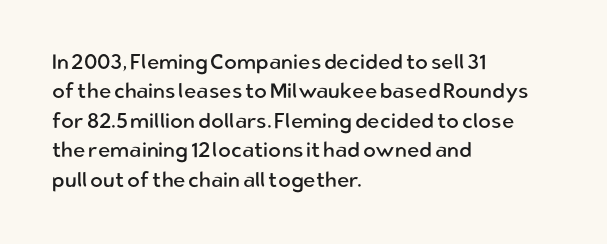
{"italic": "no", "bold": "no", "underline": "no", "align": "left", "line_spacing": "normal", "line_spacing_ratio": 1.4, "letter_spacing": "normal", "letter_spacing_em": 0.0, "glyph_px": 21}
